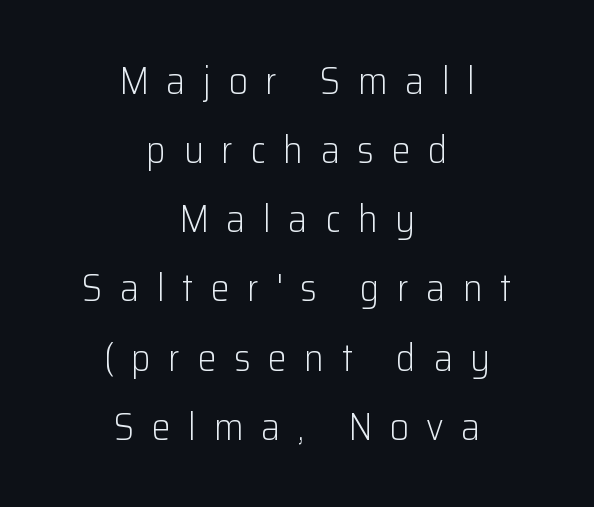
The rendering uses natural spacing where letterforms have individual widths. Only glyphs here, with clear space below each row. Rendered with straight, roman letterforms. Leftover space on each line is divided equally before and after the words. Nothing sits at the stroke ends, so this counts as sans-serif.
